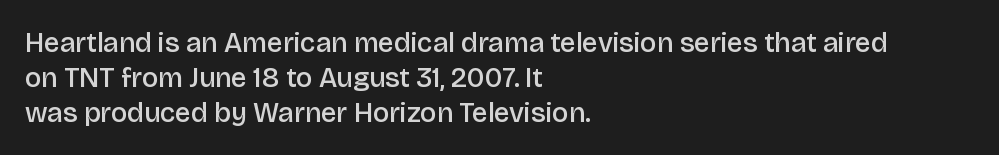
Every character sits straight up, as roman type does. The characters display no serif detailing; their extremities are plain. The strokes are fattened partway — semibold, not bold. Short and long lines alike share a common starting point at left.
